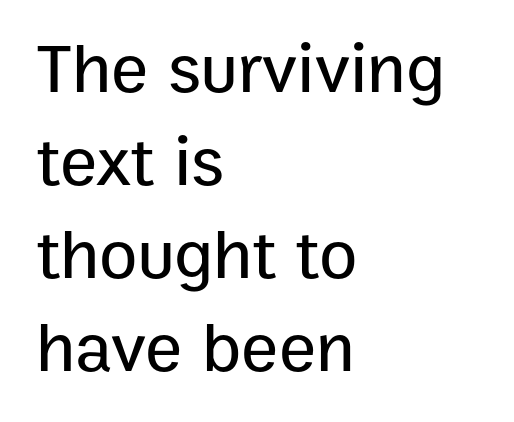
The image shows 70 px sans-serif type, upright; set left-aligned, normal line spacing (1.33x), normal letter spacing, not underlined; low stroke contrast and a medium x-height.
